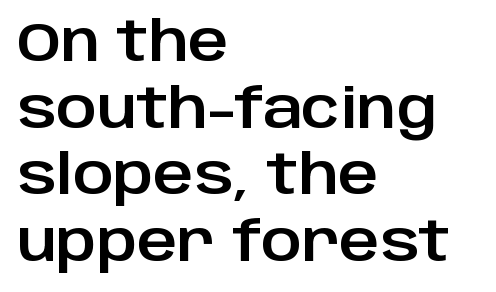
{"serif": "no", "italic": "no", "width": "normal", "stroke_contrast": "low", "x_height": "large", "monospaced": "no", "underline": "no", "align": "left", "line_spacing_ratio": 1.21, "letter_spacing": "normal", "letter_spacing_em": 0.0, "glyph_px": 55}
